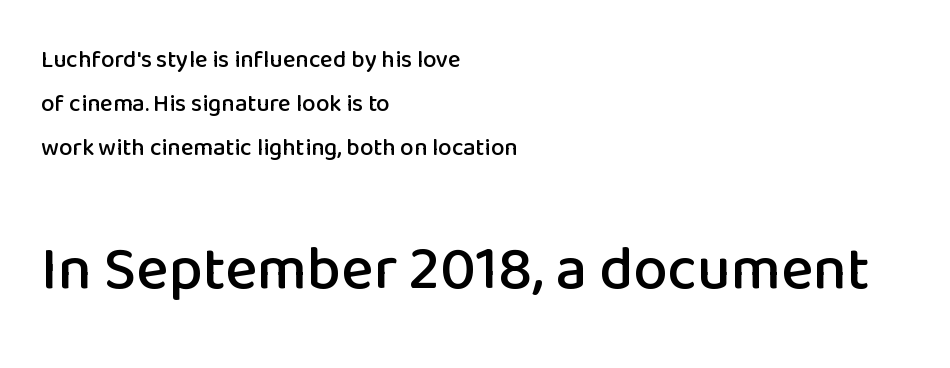
{"serif": "no", "italic": "no", "width": "normal", "stroke_contrast": "low", "x_height": "medium", "monospaced": "no", "underline": "no", "align": "left", "line_spacing_ratio": 1.83, "letter_spacing": "normal", "letter_spacing_em": 0.0, "larger_block": "second", "size_ratio": 2.54, "glyph_px": 61}
